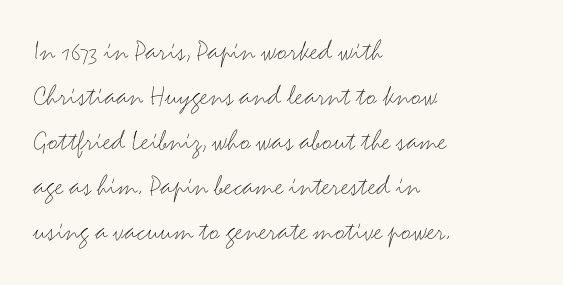
{"serif": "no", "bold": "no", "weight": "light", "width": "wide", "stroke_contrast": "medium", "x_height": "small", "monospaced": "no", "underline": "no", "align": "left", "line_spacing": "normal", "line_spacing_ratio": 1.5, "letter_spacing": "normal", "letter_spacing_em": 0.0, "glyph_px": 30}
